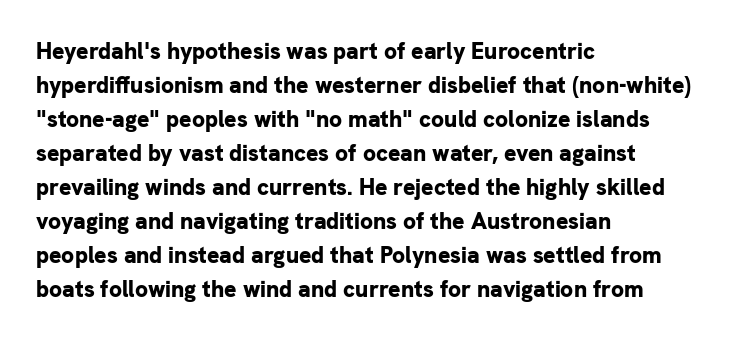
{"italic": "no", "bold": "yes", "underline": "no", "align": "left", "line_spacing": "normal", "line_spacing_ratio": 1.48, "letter_spacing": "normal", "letter_spacing_em": 0.0, "glyph_px": 23}
